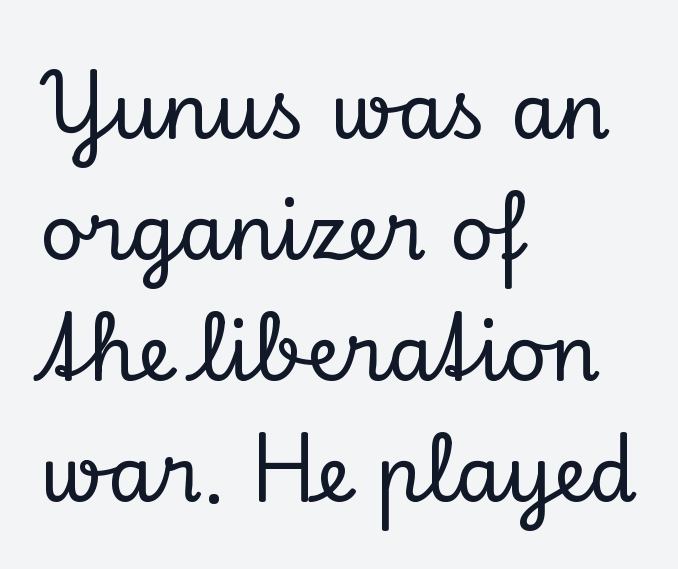
{"italic": "no", "width": "normal", "stroke_contrast": "low", "x_height": "small", "monospaced": "no", "underline": "no", "align": "left", "line_spacing": "normal", "line_spacing_ratio": 1.57, "letter_spacing": "normal", "letter_spacing_em": 0.0, "glyph_px": 77}
